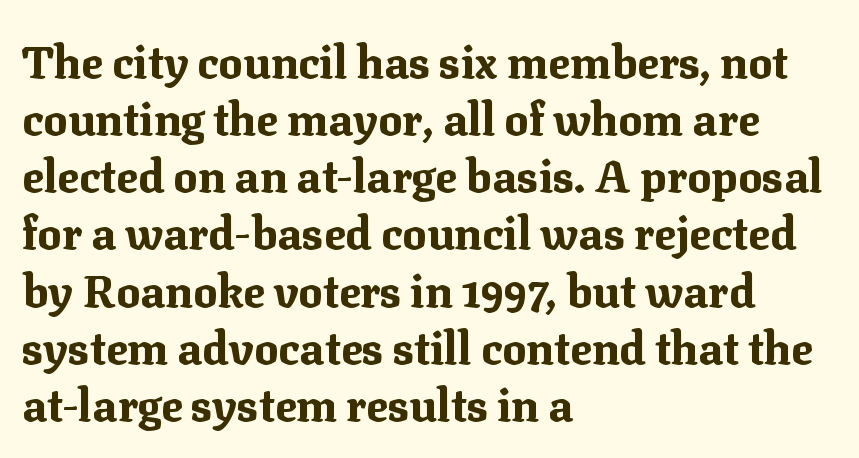
The image shows 45 px bold serif type, upright; set left-aligned, normal line spacing (1.27x), normal letter spacing, not underlined; medium stroke contrast and a medium x-height.
